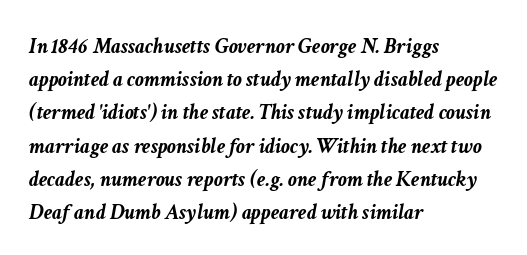
Q: Is the text bold? A: Yes.
Q: Is the text italic (slanted)? A: Yes, it leans right by about 11 degrees.
Q: Is the text underlined? A: No.
Q: How is the paragraph aligned? A: Left-aligned.
Q: Is the spacing between letters normal or unusually wide? A: Normal.
Q: Is the spacing between lines tight, normal or loose? A: Normal.
